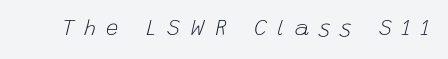
The image shows 22 px text type, italic (leaning right); set unusually wide letter spacing (+0.47 em), not underlined.
